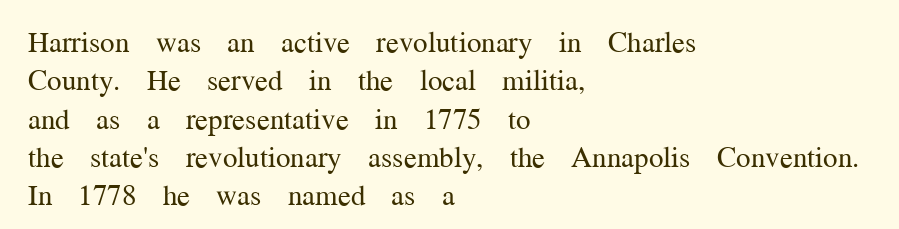
Interline gaps are of average width in this sample. Descender tails drop into unmarked territory. No chunkiness to these letters — they're not bold. These lines are set flush left with a ragged right edge.
